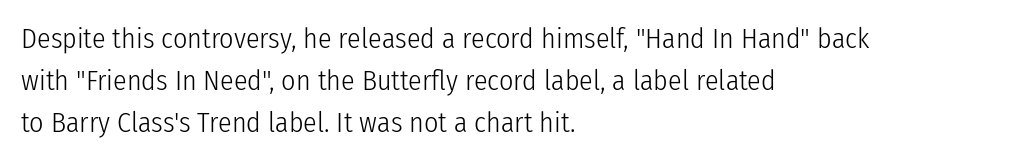
Q: Is the text bold? A: No.
Q: Is the text italic (slanted)? A: No, it is upright.
Q: Is the typeface a serif or a sans-serif typeface? A: Sans-serif.
Q: Is the text underlined? A: No.
Q: How is the paragraph aligned? A: Left-aligned.
Q: Is the spacing between letters normal or unusually wide? A: Normal.
Q: Is the spacing between lines tight, normal or loose? A: Normal.
Q: Width (condensed, normal, or wide)? A: Condensed.
Q: Stroke contrast? A: Low.
Q: x-height? A: Medium.
Q: Monospaced? A: No.
